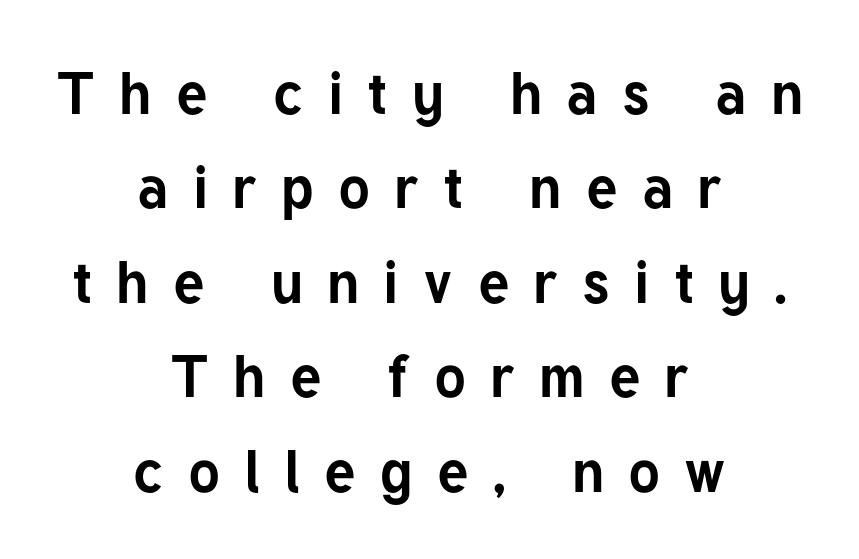
{"serif": "no", "italic": "no", "bold": "yes", "weight": "bold", "width": "normal", "stroke_contrast": "low", "x_height": "medium", "monospaced": "no", "underline": "no", "align": "center", "line_spacing": "normal", "line_spacing_ratio": 1.6, "letter_spacing": "wide", "letter_spacing_em": 0.41, "glyph_px": 59}
